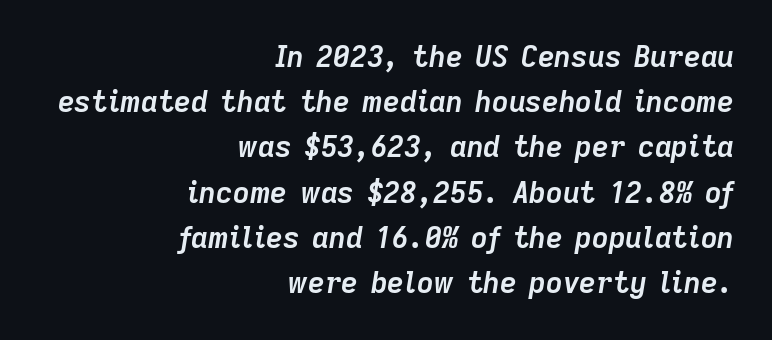
Q: Is the text bold? A: Yes.
Q: Is the text italic (slanted)? A: Yes, it leans right by about 9 degrees.
Q: Is the text underlined? A: No.
Q: How is the paragraph aligned? A: Right-aligned.
Q: Is the spacing between letters normal or unusually wide? A: Normal.
Q: Is the spacing between lines tight, normal or loose? A: Normal.
Q: Width (condensed, normal, or wide)? A: Normal.
Q: Stroke contrast? A: Low.
Q: x-height? A: Medium.
Q: Monospaced? A: No.
